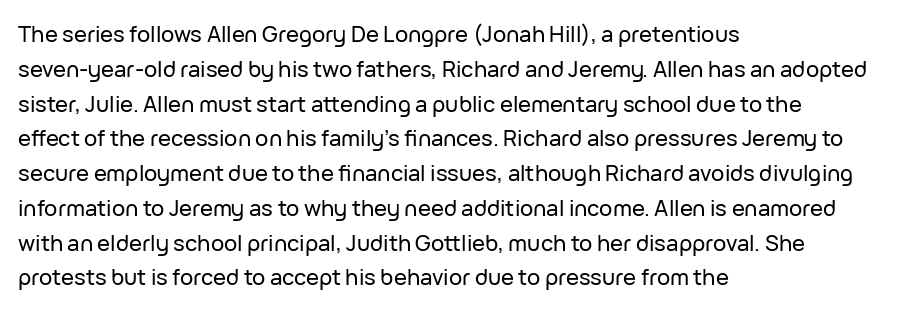
{"italic": "no", "underline": "no", "align": "left", "line_spacing": "normal", "line_spacing_ratio": 1.58, "letter_spacing": "normal", "letter_spacing_em": 0.0, "glyph_px": 22}
